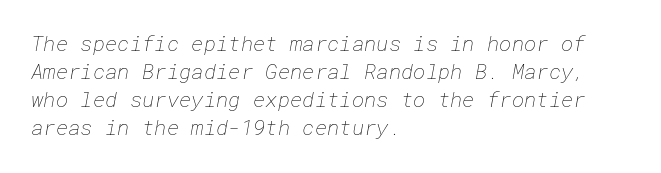
The image shows 21 px text type; set left-aligned, normal line spacing (1.34x), normal letter spacing, not underlined.
